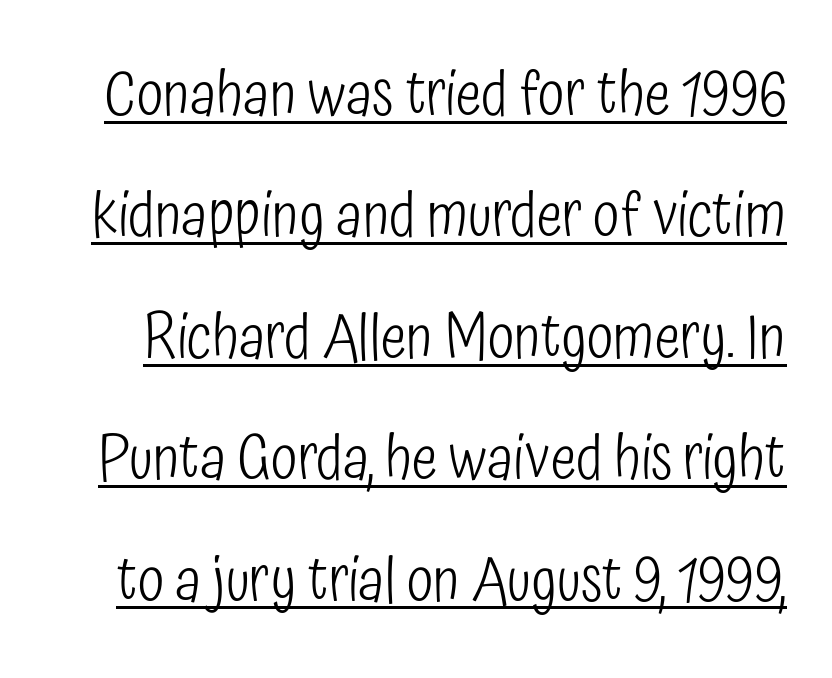
Q: Is the text bold? A: No.
Q: Is the text italic (slanted)? A: No, it is upright.
Q: Is the typeface a serif or a sans-serif typeface? A: Sans-serif.
Q: Is the text underlined? A: Yes.
Q: Is the spacing between letters normal or unusually wide? A: Normal.
Q: Is the spacing between lines tight, normal or loose? A: Loose.
Q: Width (condensed, normal, or wide)? A: Condensed.
Q: Stroke contrast? A: Low.
Q: x-height? A: Medium.
Q: Monospaced? A: No.
